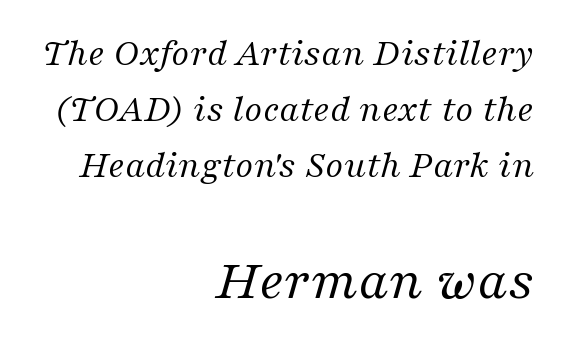
{"serif": "yes", "italic": "yes", "lean": "right", "slant_degrees": 16, "bold": "no", "weight": "regular", "width": "normal", "stroke_contrast": "medium", "x_height": "medium", "monospaced": "no", "underline": "no", "align": "right", "line_spacing": "normal", "line_spacing_ratio": 1.43, "letter_spacing": "normal", "letter_spacing_em": 0.0, "larger_block": "second", "size_ratio": 1.51, "glyph_px": 59}
